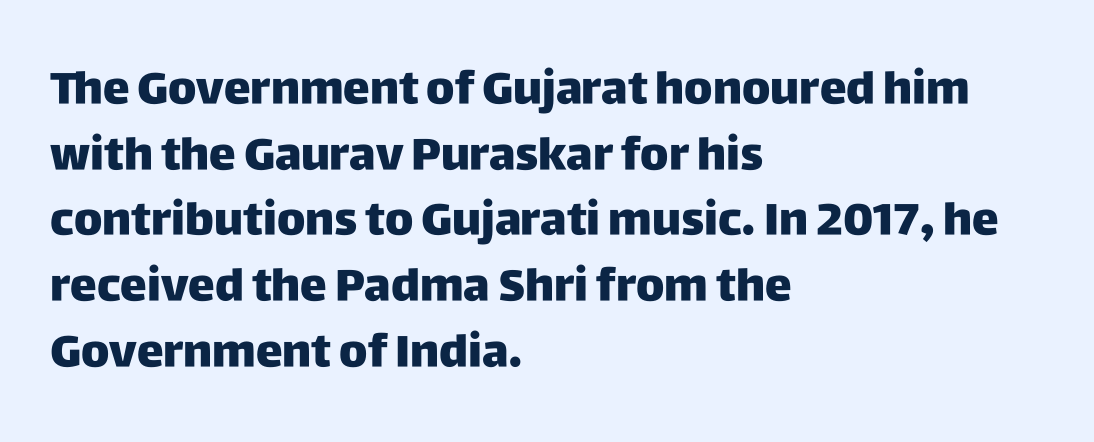
The image shows 45 px heavy sans-serif type, upright; set left-aligned, normal line spacing (1.46x), normal letter spacing, not underlined; low stroke contrast and a large x-height.
